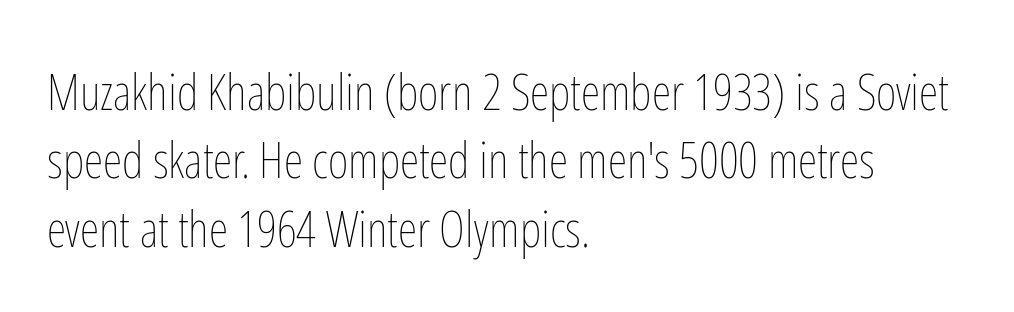
{"italic": "no", "bold": "no", "weight": "thin", "width": "condensed", "stroke_contrast": "low", "x_height": "medium", "monospaced": "no", "underline": "no", "align": "left", "line_spacing": "normal", "line_spacing_ratio": 1.37, "letter_spacing": "normal", "letter_spacing_em": 0.0, "glyph_px": 50}
